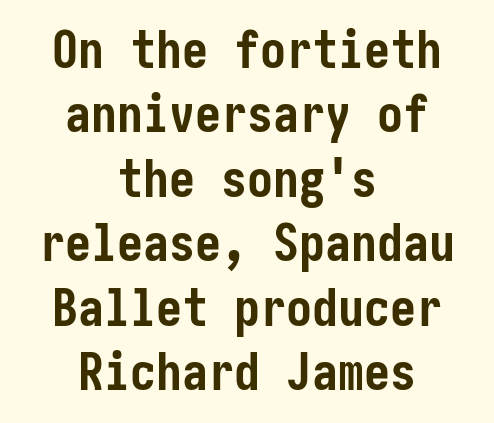
The image shows 52 px semibold, condensed sans-serif type, upright; set centered, line spacing 1.24x, normal letter spacing, not underlined; low stroke contrast and a medium x-height.
